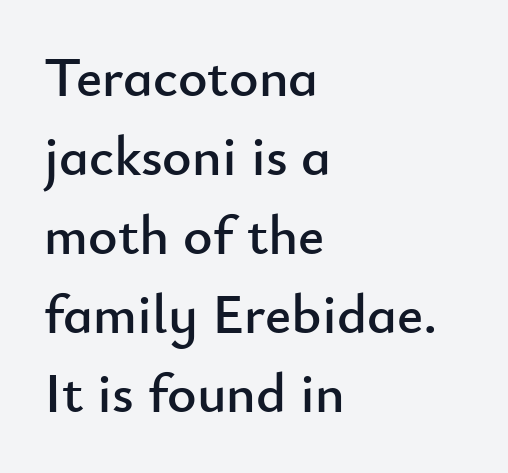
Q: Is the text italic (slanted)? A: No, it is upright.
Q: Is the typeface a serif or a sans-serif typeface? A: Sans-serif.
Q: Is the text underlined? A: No.
Q: How is the paragraph aligned? A: Left-aligned.
Q: Is the spacing between letters normal or unusually wide? A: Normal.
Q: Is the spacing between lines tight, normal or loose? A: Normal.
Q: Width (condensed, normal, or wide)? A: Normal.
Q: Stroke contrast? A: Low.
Q: x-height? A: Small.
Q: Monospaced? A: No.
